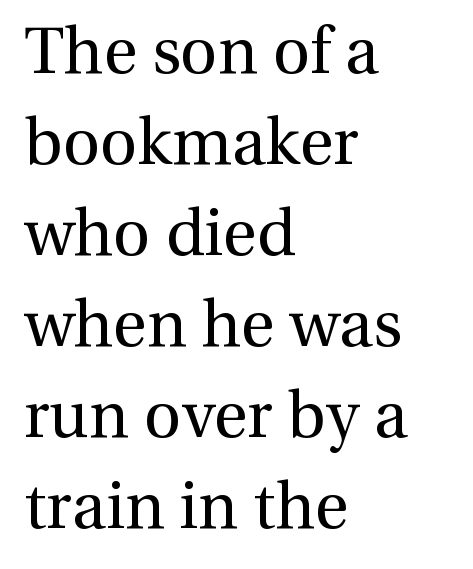
The passage shown is typed in a proportional face where columns would drift. This rendering employs a face with finishing strokes, i.e., a serif. Compared with a centered layout, this one pins lines to the left instead. The letters sit at their default tracking, neither squeezed nor spread. No chunkiness to these letters — they're not bold.
